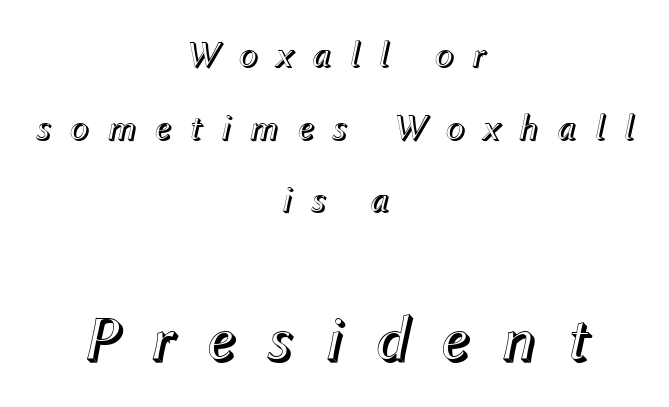
Q: Is the text italic (slanted)? A: Yes, it leans right by about 12 degrees.
Q: Is the text underlined? A: No.
Q: How is the paragraph aligned? A: Centered.
Q: Is the spacing between letters normal or unusually wide? A: Unusually wide.
Q: Is the spacing between lines tight, normal or loose? A: Loose.
Q: Which block of text is set in a larger size, the first (top) or the second (bottom)? A: The second (bottom) one.
Q: Width (condensed, normal, or wide)? A: Normal.
Q: x-height? A: Medium.
Q: Monospaced? A: No.
